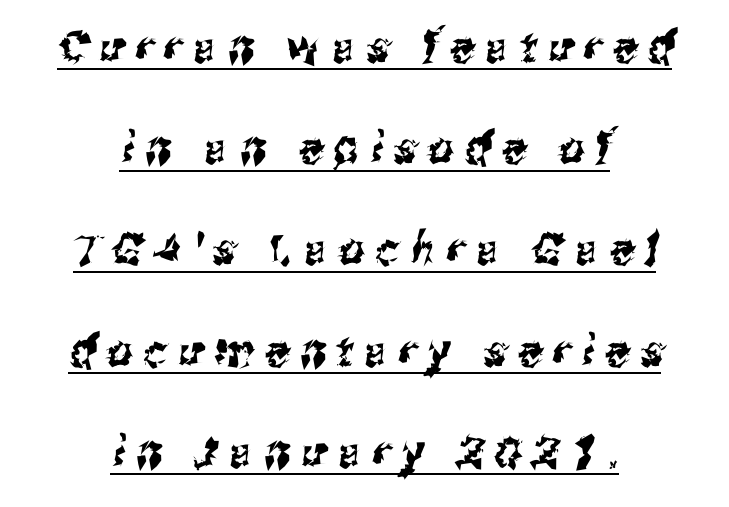
The image shows 44 px condensed sans-serif type; set centered, loose line spacing (2.3x), unusually wide letter spacing (+0.26 em), underlined; medium stroke contrast and a medium x-height.
